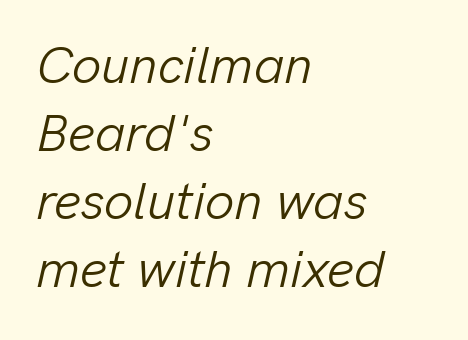
The image shows 52 px light type, italic (leaning right); set left-aligned, normal line spacing (1.31x), normal letter spacing, not underlined; low stroke contrast and a medium x-height.
